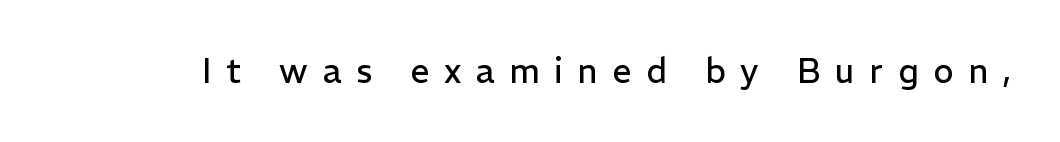
The image shows 34 px regular-weight sans-serif type, upright; set unusually wide letter spacing (+0.43 em), not underlined; low stroke contrast and a medium x-height.
